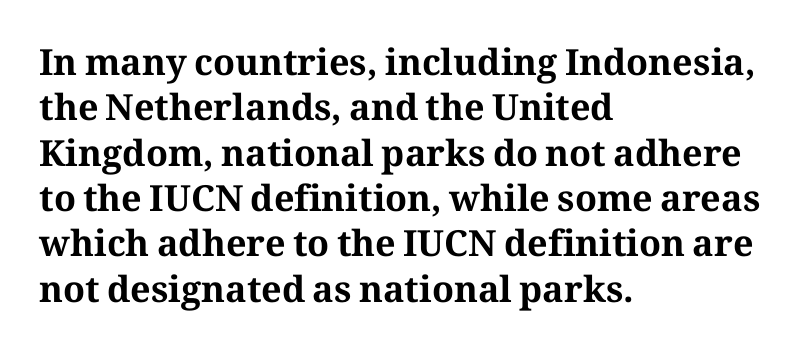
Q: Is the text bold? A: Yes.
Q: Is the text italic (slanted)? A: No, it is upright.
Q: Is the typeface a serif or a sans-serif typeface? A: Serif.
Q: Is the text underlined? A: No.
Q: How is the paragraph aligned? A: Left-aligned.
Q: Is the spacing between letters normal or unusually wide? A: Normal.
Q: Is the spacing between lines tight, normal or loose? A: Normal.
Q: Width (condensed, normal, or wide)? A: Normal.
Q: Stroke contrast? A: Medium.
Q: x-height? A: Medium.
Q: Monospaced? A: No.
